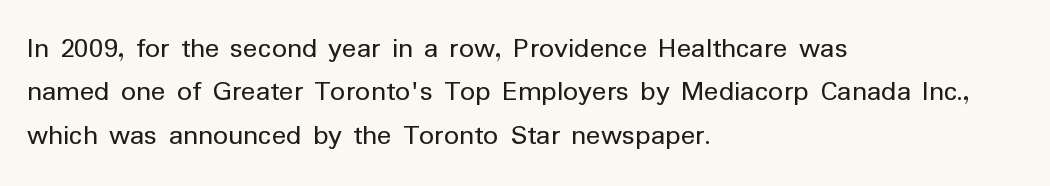
The image shows 30 px regular-weight sans-serif type, upright; set left-aligned, normal line spacing (1.45x), normal letter spacing, not underlined; low stroke contrast and a medium x-height.
